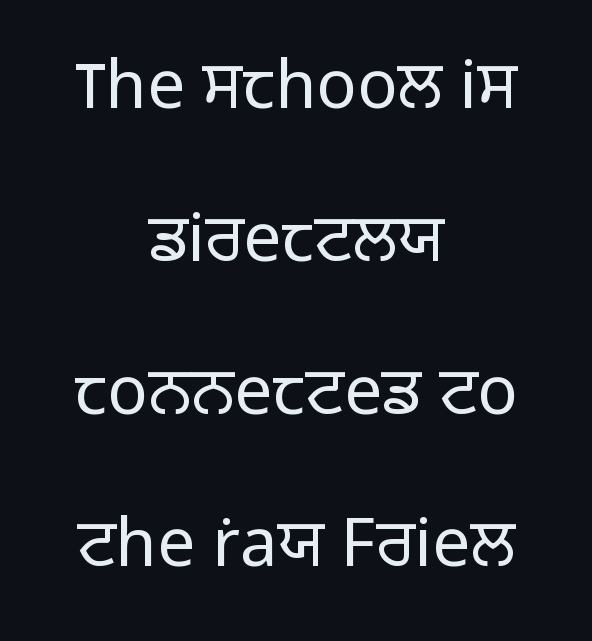
{"serif": "no", "italic": "no", "bold": "no", "weight": "light", "width": "normal", "stroke_contrast": "low", "x_height": "medium", "monospaced": "no", "underline": "no", "align": "center", "line_spacing": "loose", "line_spacing_ratio": 2.28, "letter_spacing": "normal", "letter_spacing_em": 0.0, "glyph_px": 67}
